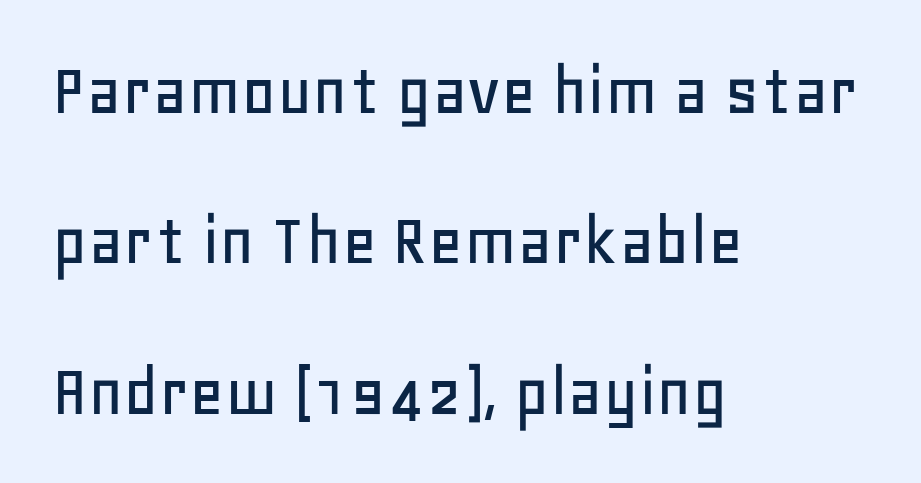
Loosely led — the rows are spread out. Line starts are locked; line ends wander. A bare baseline throughout the passage. The face used here is a sans, in the tradition of grotesques and geometrics. Vertical strokes here are truly vertical.
